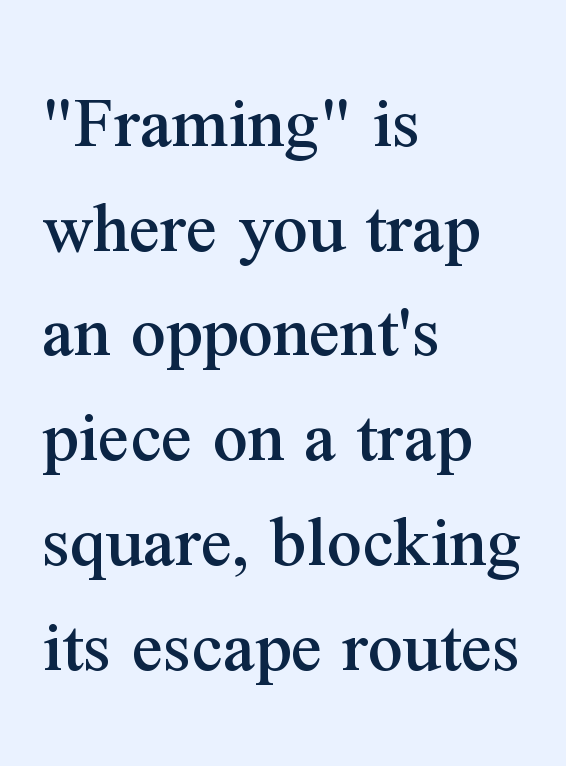
Vertical spacing — default. Note the varied advance widths — an 'i' is clearly narrower than an 'm'. The text was rendered using a seriffed face with decorative stroke endings. Default kerning and tracking; the words read as compact shapes. Plain, unruled lines of type.
